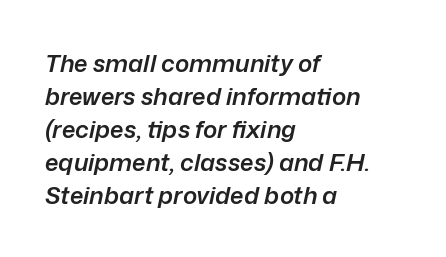
The image shows 24 px text type, italic (leaning right); set left-aligned, normal line spacing (1.37x), normal letter spacing, not underlined.
